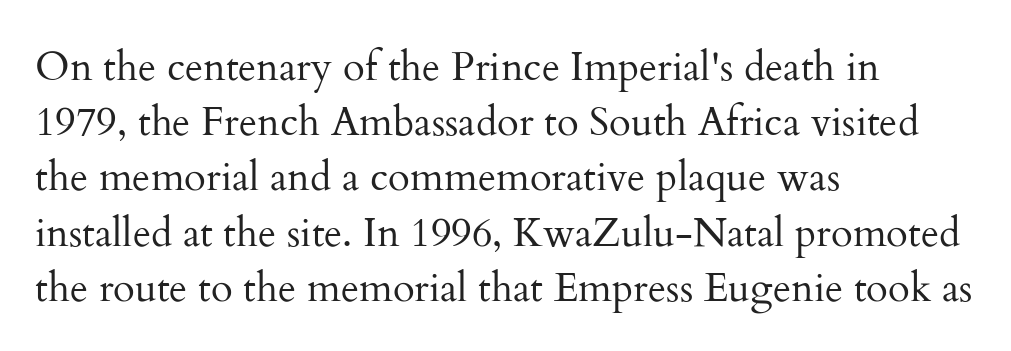
Is this a sans? No — the strokes have serifs. Each letter keeps its own natural width here, so spacing adapts to shape. There is no visible air inserted between adjacent glyphs. In terms of leading, this rendering sits right in the middle. If you drew a line through each stem, it would be perfectly vertical.
